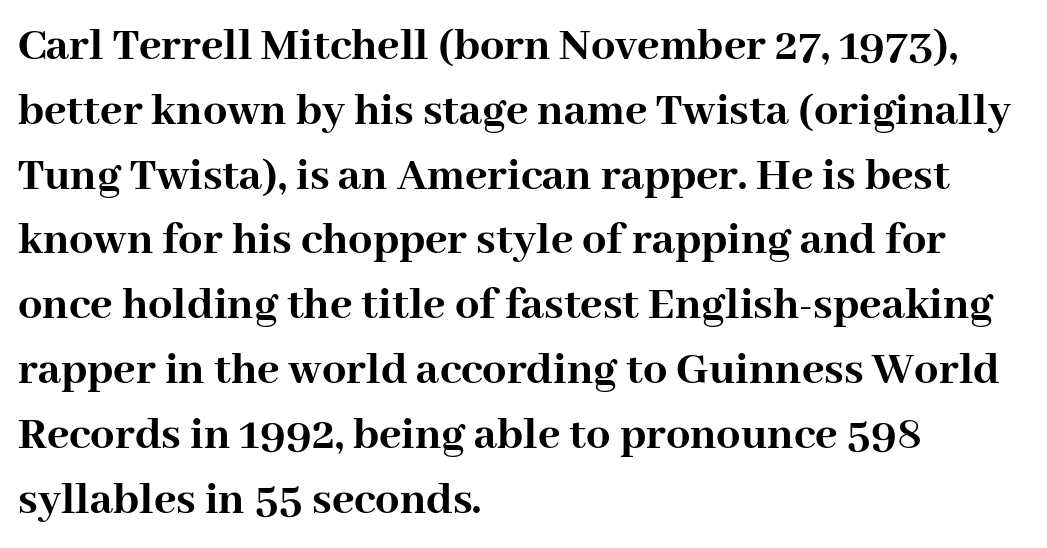
{"serif": "yes", "italic": "no", "bold": "yes", "weight": "semibold", "width": "normal", "stroke_contrast": "high", "x_height": "medium", "monospaced": "no", "underline": "no", "align": "left", "line_spacing": "normal", "line_spacing_ratio": 1.35, "letter_spacing": "normal", "letter_spacing_em": 0.0, "glyph_px": 48}
